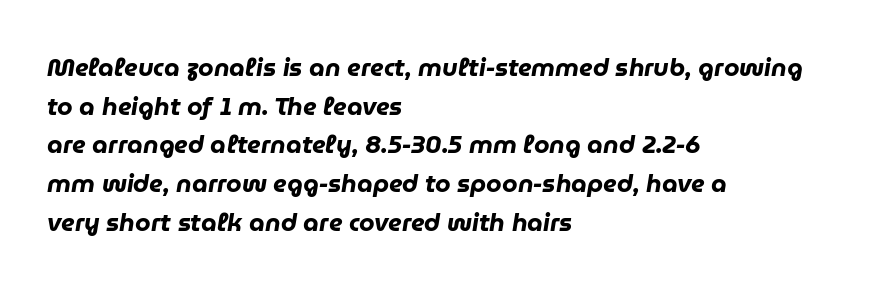
{"italic": "yes", "lean": "right", "slant_degrees": 9, "bold": "yes", "underline": "no", "align": "left", "line_spacing": "normal", "line_spacing_ratio": 1.55, "letter_spacing": "normal", "letter_spacing_em": 0.0, "glyph_px": 25}
